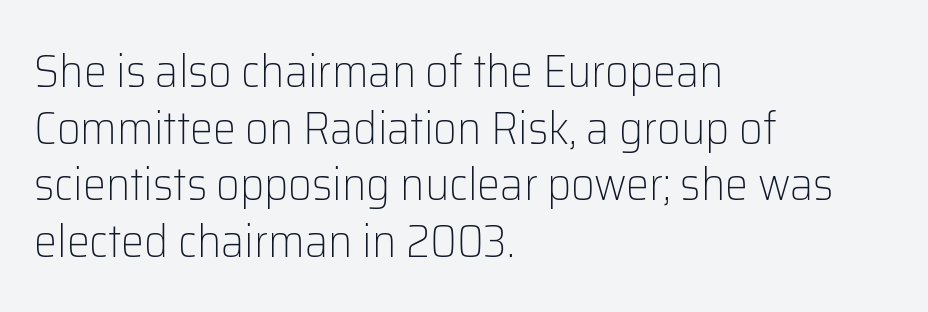
Q: Is the text bold? A: No.
Q: Is the text italic (slanted)? A: No, it is upright.
Q: Is the typeface a serif or a sans-serif typeface? A: Sans-serif.
Q: Is the text underlined? A: No.
Q: How is the paragraph aligned? A: Left-aligned.
Q: Is the spacing between letters normal or unusually wide? A: Normal.
Q: Width (condensed, normal, or wide)? A: Normal.
Q: Stroke contrast? A: Low.
Q: x-height? A: Medium.
Q: Monospaced? A: No.
